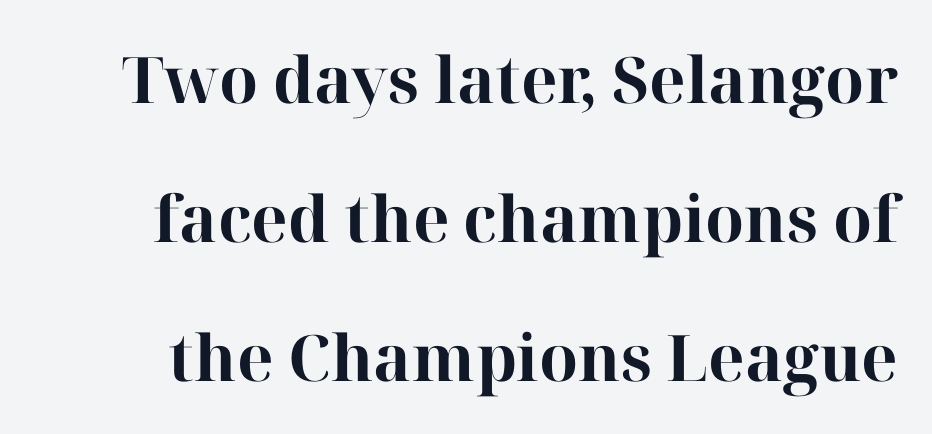
The image shows 64 px bold serif type, upright; set loose line spacing (2.17x), normal letter spacing, not underlined; high stroke contrast and a medium x-height.
